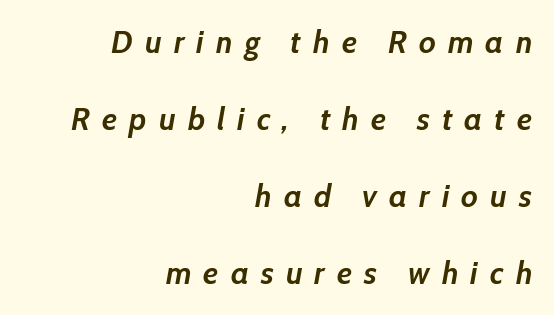
Q: Is the text bold? A: Yes.
Q: Is the text italic (slanted)? A: Yes, it leans right by about 10 degrees.
Q: Is the text underlined? A: No.
Q: How is the paragraph aligned? A: Right-aligned.
Q: Is the spacing between letters normal or unusually wide? A: Unusually wide.
Q: Is the spacing between lines tight, normal or loose? A: Loose.
Q: Width (condensed, normal, or wide)? A: Normal.
Q: Stroke contrast? A: Low.
Q: x-height? A: Medium.
Q: Monospaced? A: No.
